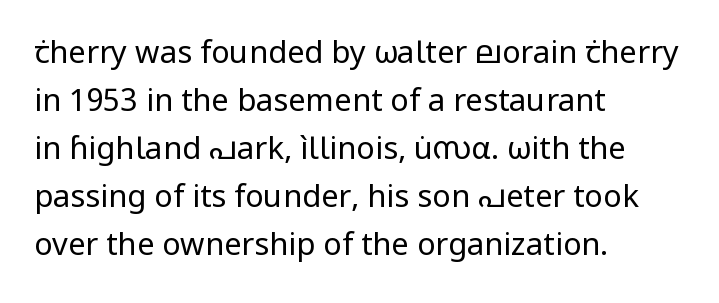
The foot of each line stays bare and open. Heft: none added — not bold. The passage shown is typed in a proportional face where columns would drift. The letters carry no serifs — their stems end cleanly without finishing strokes.
